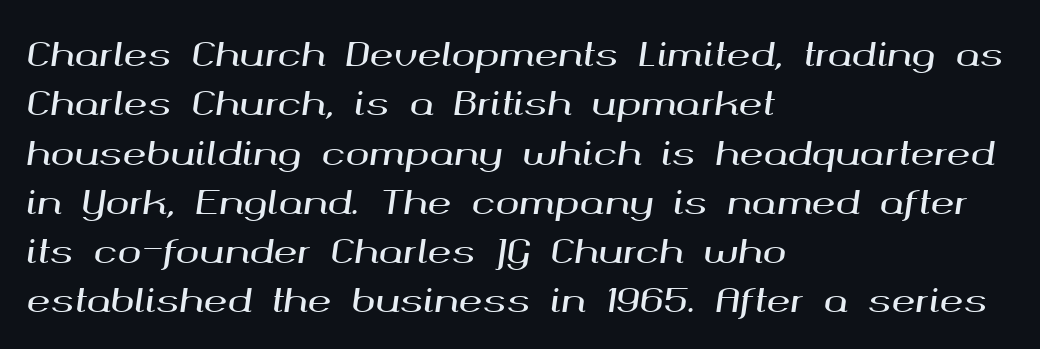
The image shows 32 px wide type, italic (leaning right); set left-aligned, normal line spacing (1.54x), normal letter spacing, not underlined; medium stroke contrast and a medium x-height.
